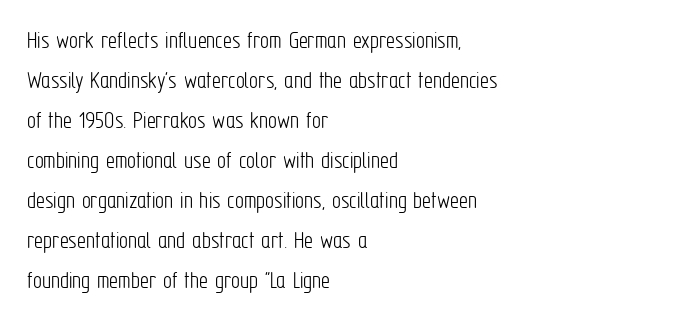
The image shows 25 px text type, upright; set left-aligned, normal line spacing (1.6x), normal letter spacing, not underlined.
